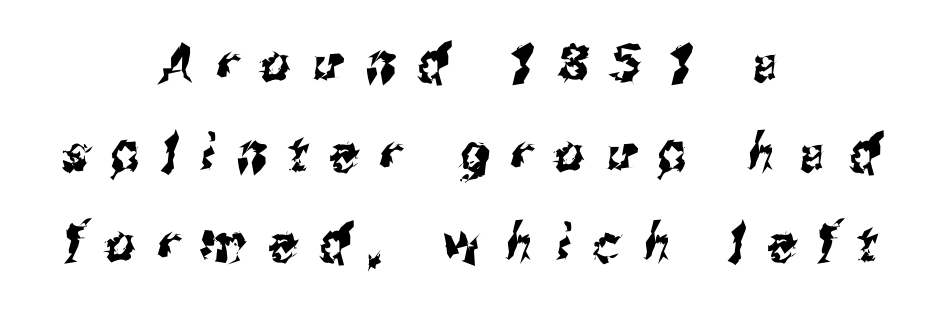
Q: Is the typeface a serif or a sans-serif typeface? A: Sans-serif.
Q: Is the text underlined? A: No.
Q: How is the paragraph aligned? A: Centered.
Q: Is the spacing between letters normal or unusually wide? A: Unusually wide.
Q: Width (condensed, normal, or wide)? A: Condensed.
Q: Stroke contrast? A: Medium.
Q: x-height? A: Medium.
Q: Monospaced? A: No.
